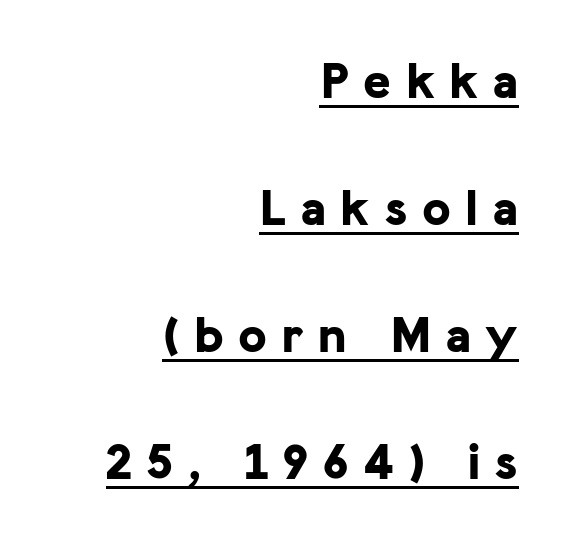
The image shows 52 px bold sans-serif type, upright; set right-aligned, loose line spacing (2.44x), unusually wide letter spacing (+0.28 em), underlined; low stroke contrast and a medium x-height.
